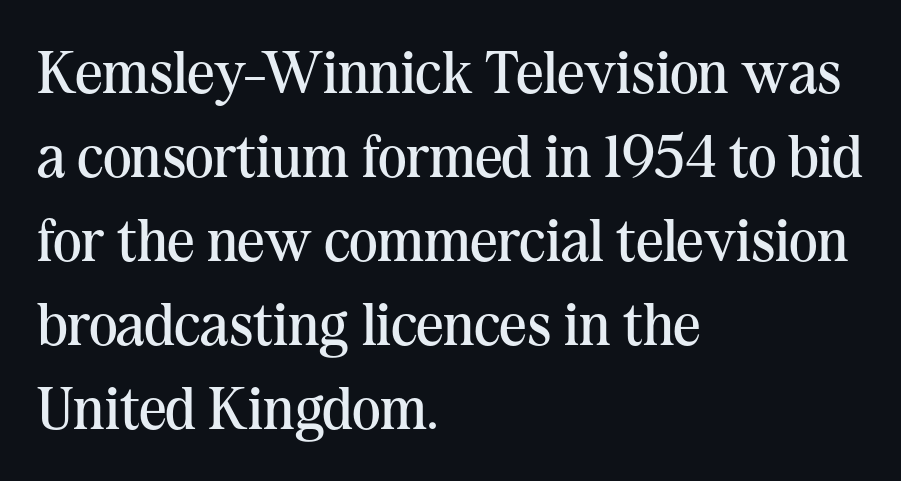
Students, note that the glyphs here touch the page at normal intervals. Spacing verdict: proportional, widths tailored to each character. Teacher's note: observe the even left margin — that is flush-left alignment. It's the straight-up-and-down kind of type.
